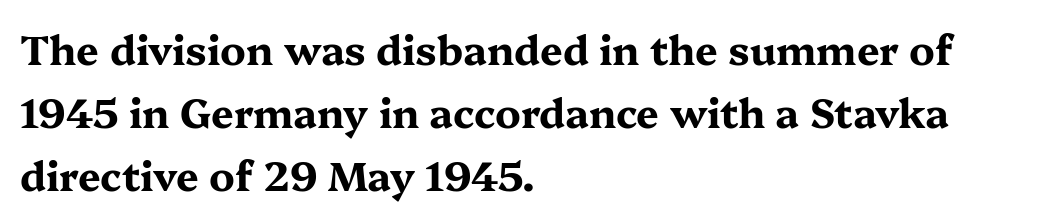
Q: Is the text bold? A: Yes.
Q: Is the text italic (slanted)? A: No, it is upright.
Q: Is the typeface a serif or a sans-serif typeface? A: Serif.
Q: Is the text underlined? A: No.
Q: How is the paragraph aligned? A: Left-aligned.
Q: Is the spacing between letters normal or unusually wide? A: Normal.
Q: Is the spacing between lines tight, normal or loose? A: Normal.
Q: Width (condensed, normal, or wide)? A: Wide.
Q: Stroke contrast? A: Medium.
Q: x-height? A: Medium.
Q: Monospaced? A: No.
